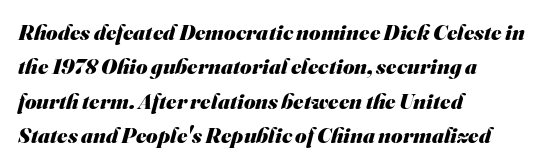
Q: Is the text bold? A: Yes.
Q: Is the text underlined? A: No.
Q: How is the paragraph aligned? A: Left-aligned.
Q: Is the spacing between letters normal or unusually wide? A: Normal.
Q: Is the spacing between lines tight, normal or loose? A: Normal.
